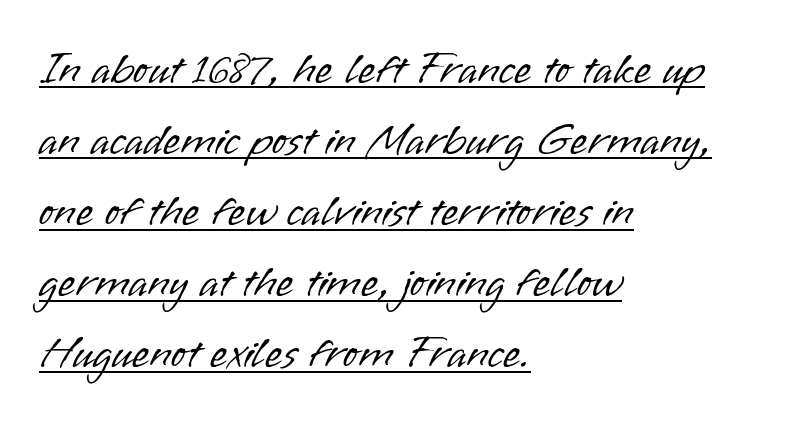
Q: Is the text bold? A: No.
Q: Is the text italic (slanted)? A: Yes.
Q: Is the typeface a serif or a sans-serif typeface? A: Sans-serif.
Q: Is the text underlined? A: Yes.
Q: How is the paragraph aligned? A: Left-aligned.
Q: Is the spacing between letters normal or unusually wide? A: Normal.
Q: Is the spacing between lines tight, normal or loose? A: Normal.
Q: Width (condensed, normal, or wide)? A: Normal.
Q: Stroke contrast? A: Low.
Q: x-height? A: Small.
Q: Monospaced? A: No.
